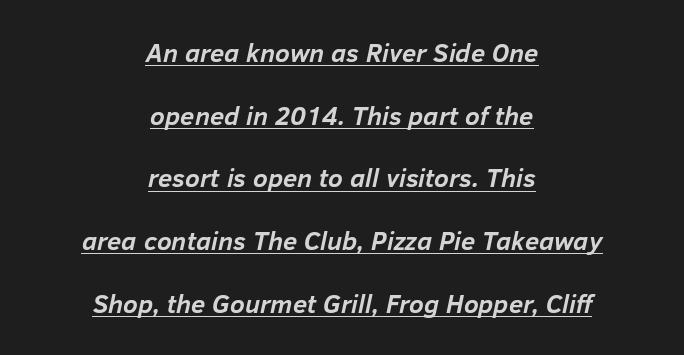
Q: Is the text bold? A: Yes.
Q: Is the text italic (slanted)? A: Yes, it leans right by about 12 degrees.
Q: Is the text underlined? A: Yes.
Q: How is the paragraph aligned? A: Centered.
Q: Is the spacing between letters normal or unusually wide? A: Normal.
Q: Is the spacing between lines tight, normal or loose? A: Loose.
